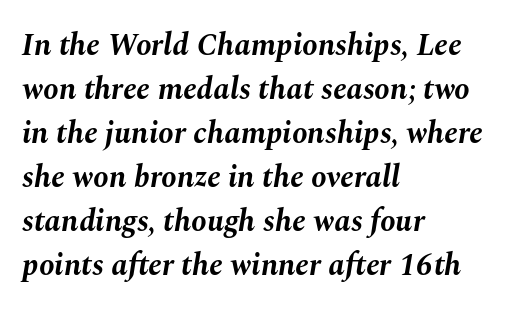
The image shows 31 px bold type, italic (leaning right); set left-aligned, normal line spacing (1.42x), normal letter spacing, not underlined; medium stroke contrast and a medium x-height.
